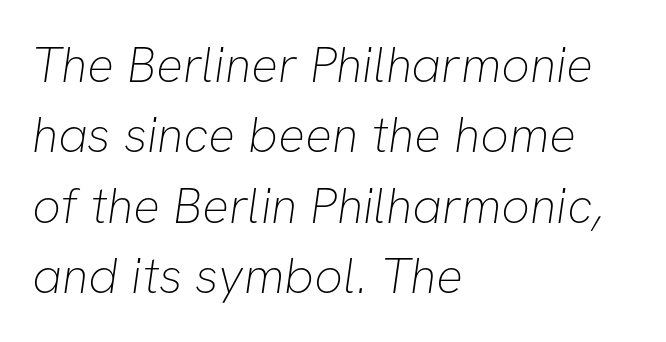
The image shows 50 px thin sans-serif type; set left-aligned, normal line spacing (1.41x), normal letter spacing, not underlined; low stroke contrast and a medium x-height.
